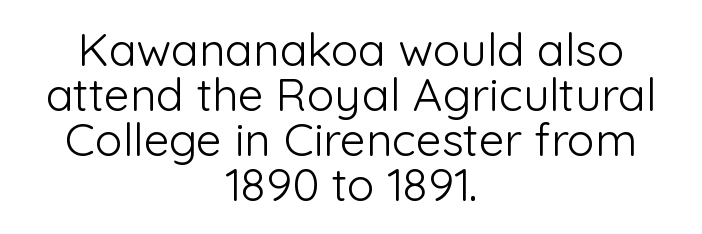
The image shows 46 px light sans-serif type, upright; set centered, tight line spacing (0.98x), normal letter spacing, not underlined; low stroke contrast and a medium x-height.
